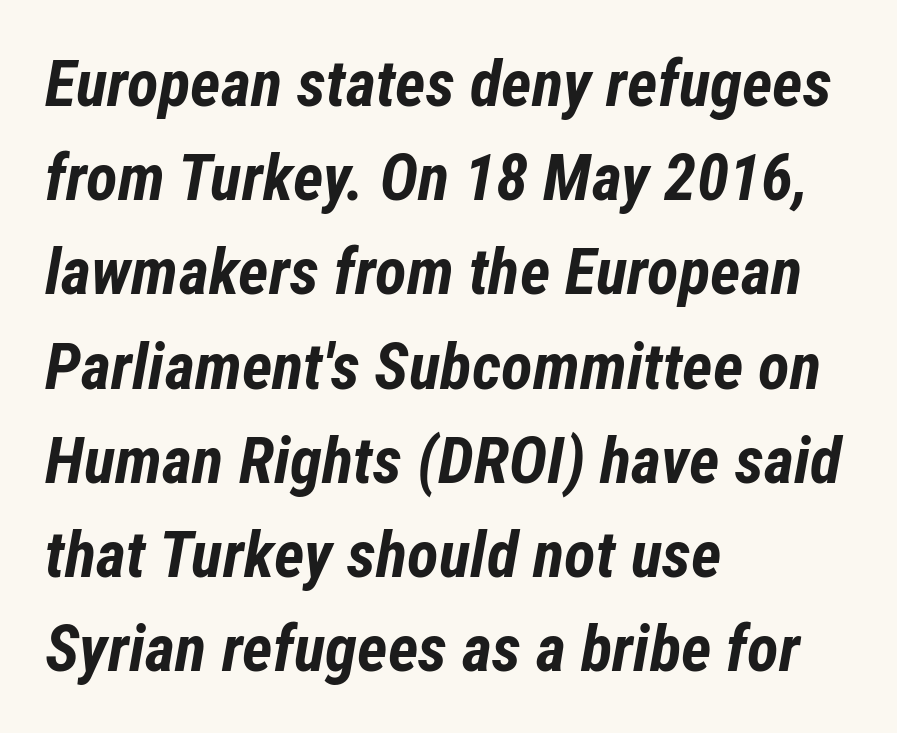
Q: Is the text bold? A: Yes.
Q: Is the text italic (slanted)? A: Yes, it leans right by about 12 degrees.
Q: Is the text underlined? A: No.
Q: How is the paragraph aligned? A: Left-aligned.
Q: Is the spacing between letters normal or unusually wide? A: Normal.
Q: Is the spacing between lines tight, normal or loose? A: Normal.
Q: Width (condensed, normal, or wide)? A: Condensed.
Q: Stroke contrast? A: Low.
Q: x-height? A: Medium.
Q: Monospaced? A: No.
